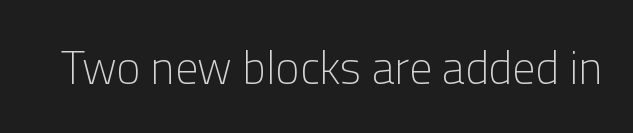
The image shows 46 px light sans-serif type, upright; set normal letter spacing, not underlined; low stroke contrast and a medium x-height.
